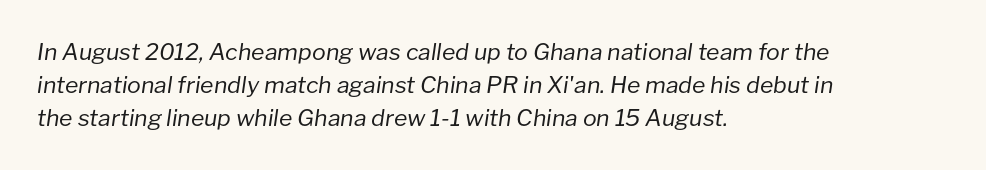
The image shows 23 px text type, italic (leaning right); set left-aligned, normal line spacing (1.44x), normal letter spacing, not underlined.
